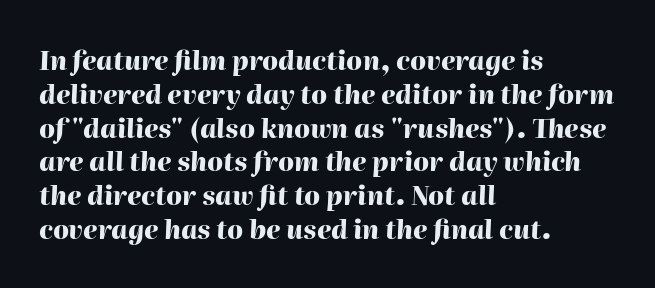
Q: Is the text bold? A: Yes.
Q: Is the text italic (slanted)? A: Yes, it leans right by about 2 degrees.
Q: Is the text underlined? A: No.
Q: How is the paragraph aligned? A: Left-aligned.
Q: Is the spacing between letters normal or unusually wide? A: Normal.
Q: Is the spacing between lines tight, normal or loose? A: Normal.
